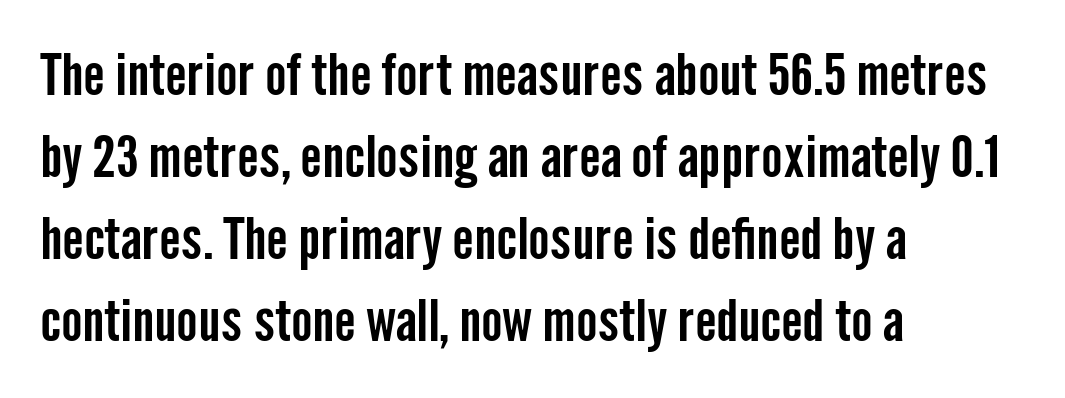
Q: Is the text italic (slanted)? A: No, it is upright.
Q: Is the typeface a serif or a sans-serif typeface? A: Sans-serif.
Q: Is the text underlined? A: No.
Q: How is the paragraph aligned? A: Left-aligned.
Q: Is the spacing between letters normal or unusually wide? A: Normal.
Q: Is the spacing between lines tight, normal or loose? A: Normal.
Q: Width (condensed, normal, or wide)? A: Condensed.
Q: Stroke contrast? A: Low.
Q: x-height? A: Medium.
Q: Monospaced? A: No.
